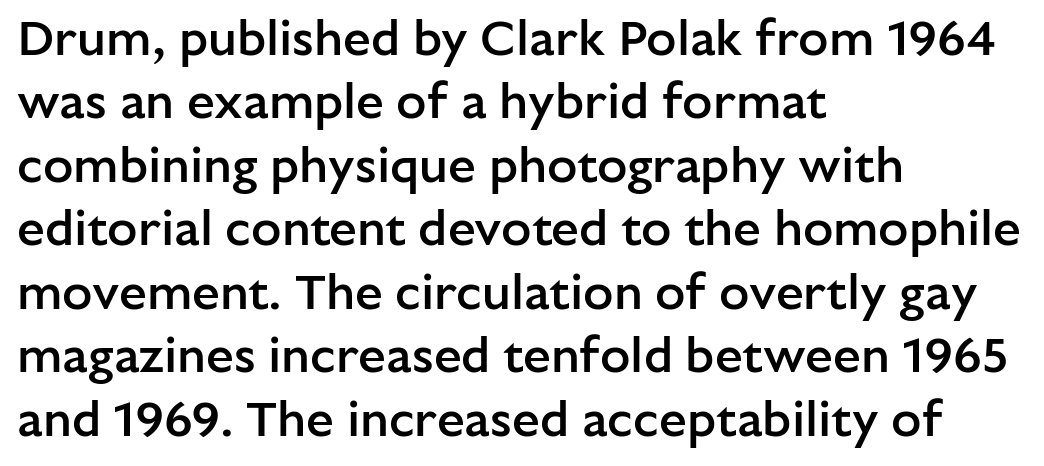
{"serif": "no", "italic": "no", "bold": "semi", "weight": "semibold", "width": "normal", "stroke_contrast": "low", "x_height": "medium", "monospaced": "no", "underline": "no", "align": "left", "line_spacing": "normal", "line_spacing_ratio": 1.27, "letter_spacing": "normal", "letter_spacing_em": 0.0, "glyph_px": 50}
